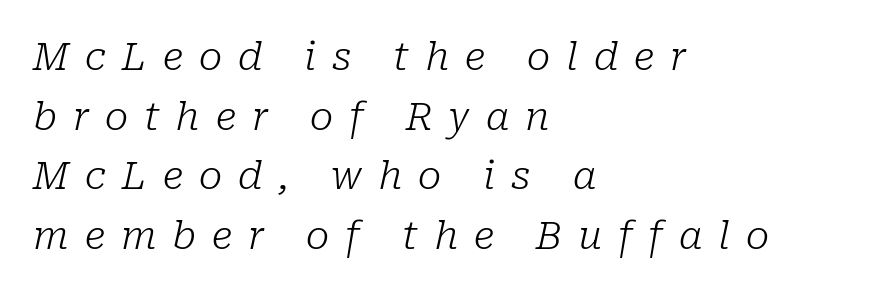
{"serif": "yes", "italic": "yes", "lean": "right", "slant_degrees": 10, "bold": "no", "weight": "light", "width": "normal", "stroke_contrast": "low", "x_height": "medium", "monospaced": "no", "underline": "no", "align": "left", "line_spacing": "normal", "line_spacing_ratio": 1.53, "letter_spacing": "wide", "letter_spacing_em": 0.41, "glyph_px": 39}
